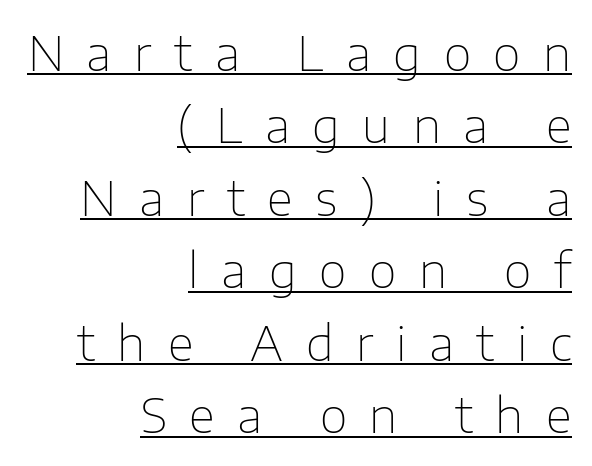
Q: Is the text bold? A: No.
Q: Is the text italic (slanted)? A: No, it is upright.
Q: Is the typeface a serif or a sans-serif typeface? A: Sans-serif.
Q: Is the text underlined? A: Yes.
Q: How is the paragraph aligned? A: Right-aligned.
Q: Is the spacing between letters normal or unusually wide? A: Unusually wide.
Q: Is the spacing between lines tight, normal or loose? A: Normal.
Q: Width (condensed, normal, or wide)? A: Normal.
Q: Stroke contrast? A: Low.
Q: x-height? A: Medium.
Q: Monospaced? A: No.
